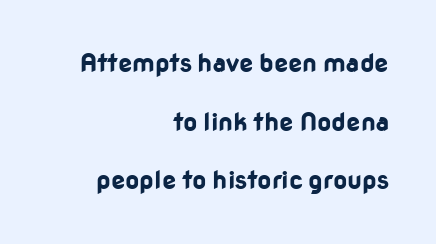
Q: Is the text bold? A: Yes.
Q: Is the text italic (slanted)? A: No, it is upright.
Q: Is the text underlined? A: No.
Q: How is the paragraph aligned? A: Right-aligned.
Q: Is the spacing between letters normal or unusually wide? A: Normal.
Q: Is the spacing between lines tight, normal or loose? A: Loose.
